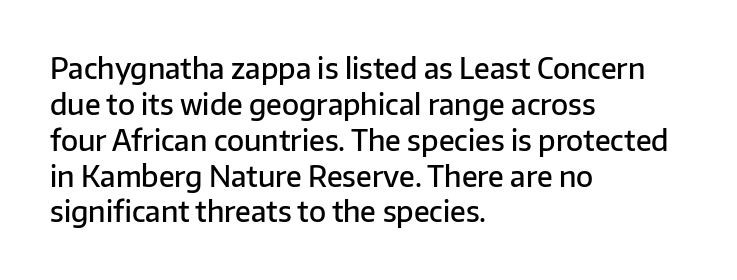
The image shows 28 px semibold sans-serif type, upright; set left-aligned, normal line spacing (1.28x), normal letter spacing, not underlined; low stroke contrast and a medium x-height.
